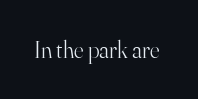
{"italic": "no", "bold": "no", "underline": "no", "letter_spacing": "normal", "letter_spacing_em": 0.0, "glyph_px": 24}
